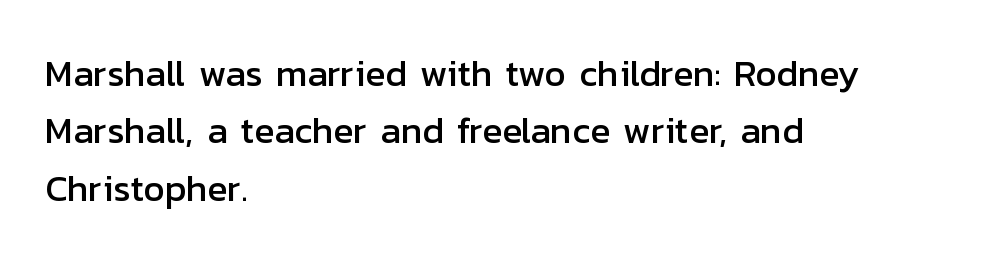
The image shows 37 px sans-serif type, upright; set left-aligned, normal line spacing (1.55x), normal letter spacing, not underlined; low stroke contrast and a medium x-height.
